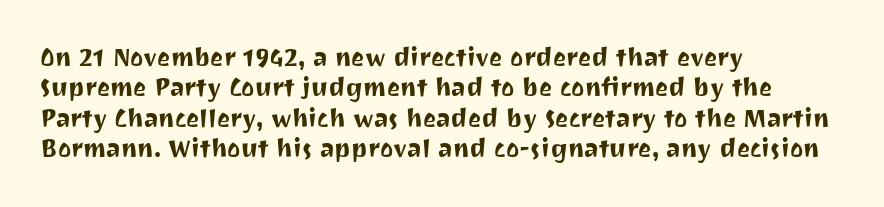
The typography opts for an upright posture over an oblique one. The letterforms sit shoulder to shoulder at normal distance. Compared with a centered layout, this one pins lines to the left instead. Descenders are the only things crossing below the line.
